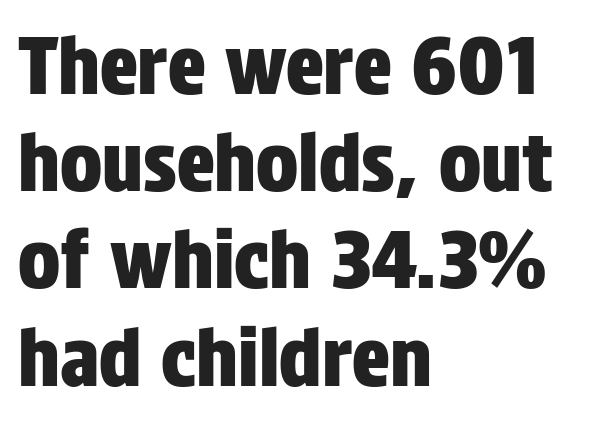
{"serif": "no", "italic": "no", "width": "condensed", "stroke_contrast": "low", "x_height": "large", "monospaced": "no", "underline": "no", "align": "left", "line_spacing_ratio": 1.23, "letter_spacing": "normal", "letter_spacing_em": 0.0, "glyph_px": 79}
